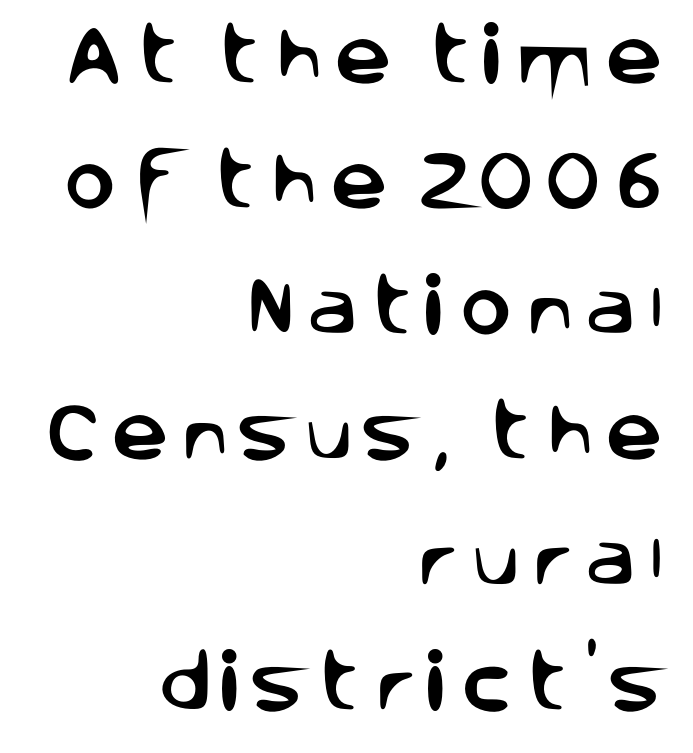
Just letters on the line, the space beneath them empty. If you drew a line through each stem, it would be perfectly vertical. Note: no serifs on the glyphs. This sample has the flowing, uneven cadence of proportional lettering. The rendering anchors every line to the right-hand side. Reading down the column, the eye jumps a long way to each next line.
